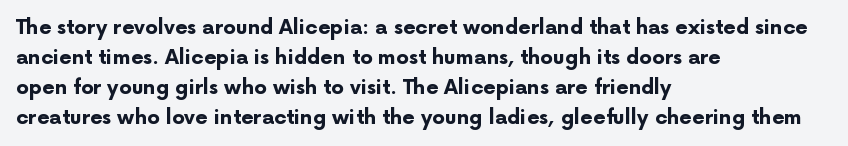
The image shows 20 px bold type, upright; set left-aligned, normal line spacing (1.5x), normal letter spacing, not underlined.
